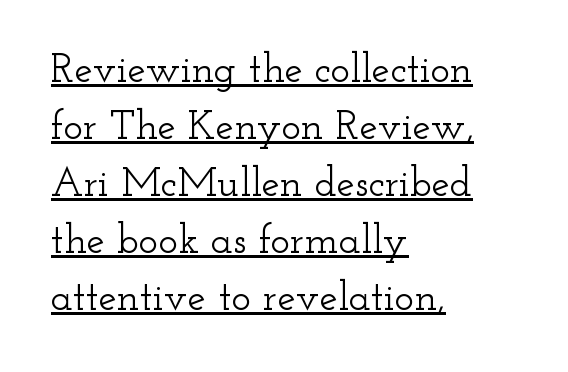
You can tell from the footed stems that serif type was used. No extra tracking has been applied to these lines. Short and long lines alike share a common starting point at left. Varying glyph widths throughout — classic text-font behaviour. Posture: upright roman.
